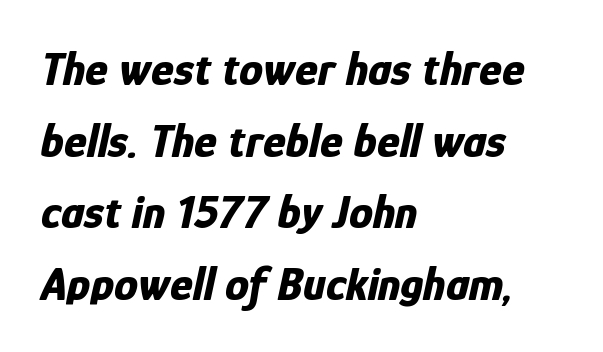
The image shows 48 px bold, condensed type, italic (leaning right); set left-aligned, normal line spacing (1.49x), normal letter spacing, not underlined; low stroke contrast and a medium x-height.
